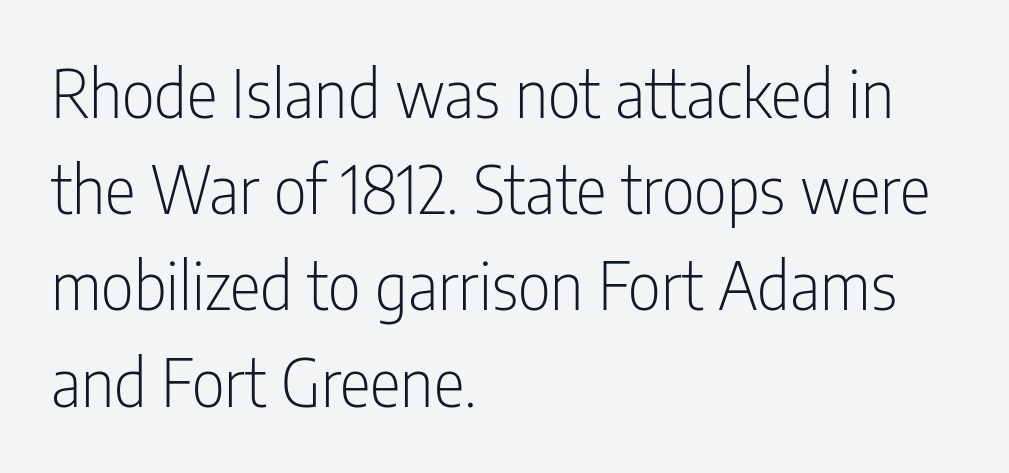
{"serif": "no", "italic": "no", "bold": "no", "weight": "light", "width": "condensed", "stroke_contrast": "low", "x_height": "medium", "monospaced": "no", "underline": "no", "align": "left", "line_spacing": "normal", "line_spacing_ratio": 1.48, "letter_spacing": "normal", "letter_spacing_em": 0.0, "glyph_px": 65}
